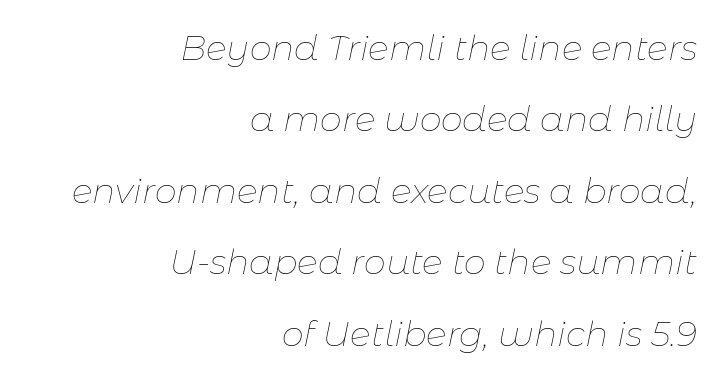
Q: Is the text bold? A: No.
Q: Is the text italic (slanted)? A: Yes, it leans right by about 11 degrees.
Q: Is the text underlined? A: No.
Q: How is the paragraph aligned? A: Right-aligned.
Q: Is the spacing between letters normal or unusually wide? A: Normal.
Q: Is the spacing between lines tight, normal or loose? A: Loose.
Q: Width (condensed, normal, or wide)? A: Normal.
Q: Stroke contrast? A: Low.
Q: x-height? A: Medium.
Q: Monospaced? A: No.
